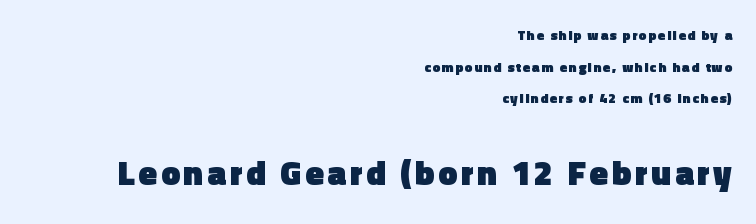
{"serif": "no", "italic": "no", "bold": "yes", "weight": "heavy", "width": "normal", "x_height": "medium", "monospaced": "no", "underline": "no", "align": "right", "line_spacing": "loose", "line_spacing_ratio": 2.26, "larger_block": "second", "size_ratio": 2.43, "glyph_px": 34}
